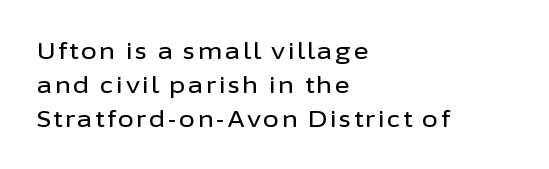
The image shows 23 px text type, upright; set left-aligned, normal line spacing (1.47x), not underlined.
